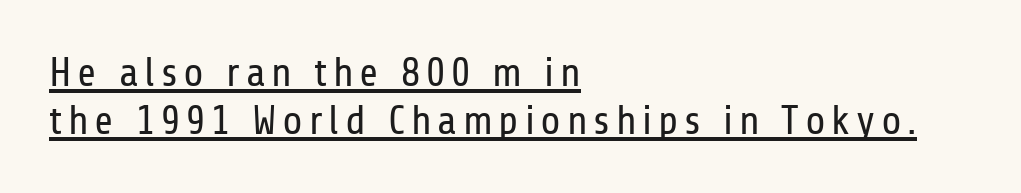
The image shows 41 px regular-weight, condensed sans-serif type, upright; set left-aligned, line spacing 1.16x, underlined; low stroke contrast and a medium x-height.
